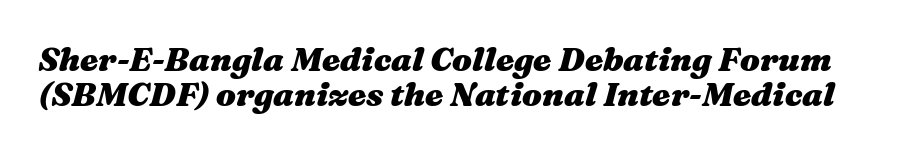
Q: Is the text bold? A: Yes.
Q: Is the text italic (slanted)? A: Yes, it leans right by about 16 degrees.
Q: Is the text underlined? A: No.
Q: Is the spacing between letters normal or unusually wide? A: Normal.
Q: Is the spacing between lines tight, normal or loose? A: Tight.
Q: Width (condensed, normal, or wide)? A: Wide.
Q: Stroke contrast? A: Medium.
Q: x-height? A: Medium.
Q: Monospaced? A: No.
